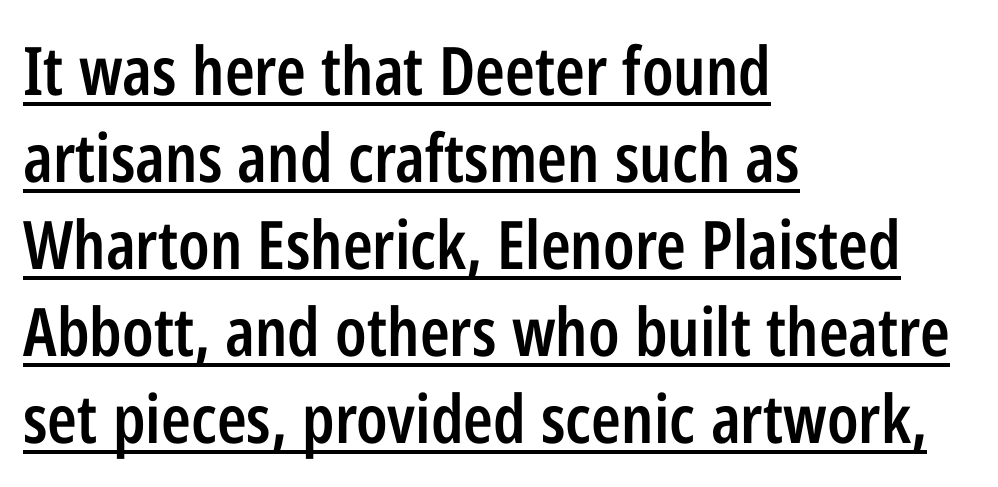
{"serif": "no", "italic": "no", "bold": "semi", "weight": "semibold", "width": "condensed", "stroke_contrast": "low", "x_height": "medium", "monospaced": "no", "underline": "yes", "align": "left", "line_spacing": "normal", "line_spacing_ratio": 1.3, "letter_spacing": "normal", "letter_spacing_em": 0.0, "glyph_px": 67}
